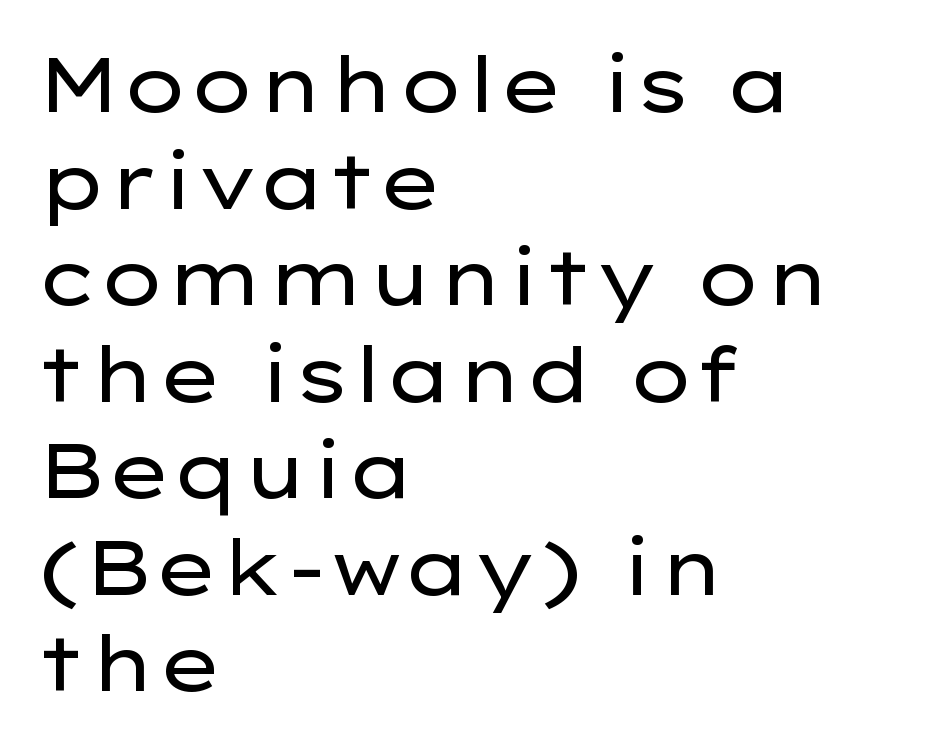
Proportional: the letters do not fall into vertical columns. The letters sit at their default tracking, neither squeezed nor spread. Letters have the restrained weight of plain body copy at most. Line spacing here is normal. Look at the bottom of the vertical strokes: they stop flat, with no serifs. The specimen reads as upright at a glance.
